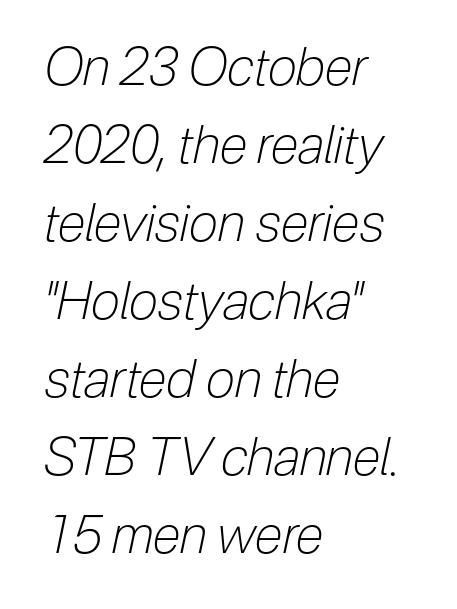
{"italic": "yes", "lean": "right", "slant_degrees": 12, "bold": "no", "weight": "light", "width": "condensed", "stroke_contrast": "low", "x_height": "medium", "monospaced": "no", "underline": "no", "align": "left", "line_spacing": "normal", "line_spacing_ratio": 1.5, "letter_spacing": "normal", "letter_spacing_em": 0.0, "glyph_px": 52}
